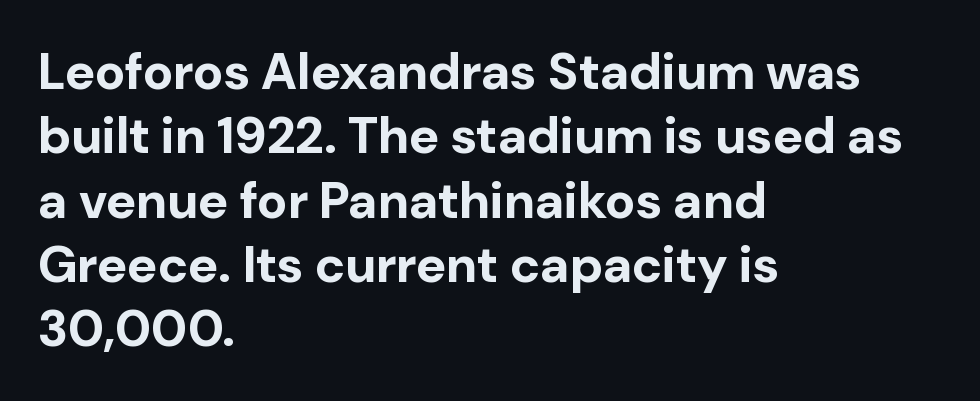
The passage shown is typeset with a sans-serif family. Is the letter spacing exaggerated? No — it looks like the ordinary default. The lines sit at an ordinary, default distance from one another. The face used here has the dense, thick strokes of a bold. Do the characters align in a grid? No, the font is proportional.
